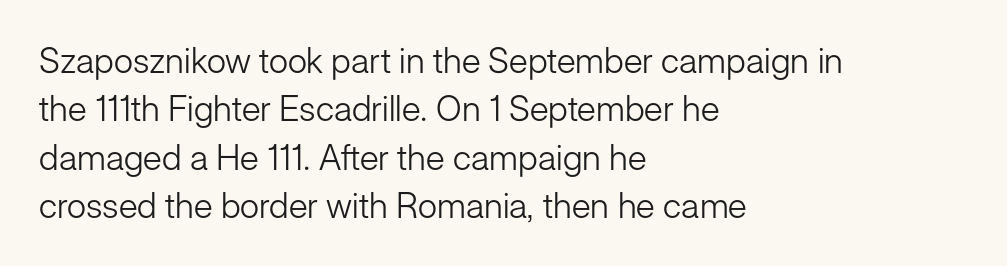
It's the straight-up-and-down kind of type. This sample has the flowing, uneven cadence of proportional lettering. The weight would be labelled regular, book, light, or lighter still. Nobody touched the tracking dial on this one.
